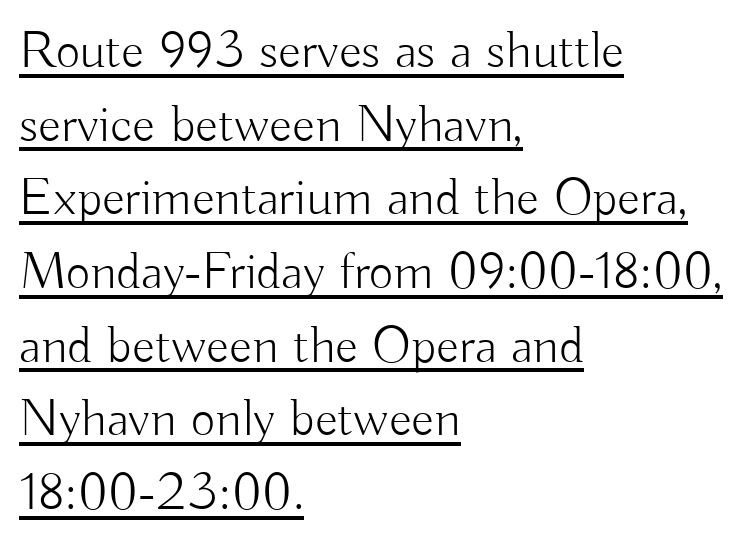
{"serif": "no", "italic": "no", "bold": "no", "weight": "light", "width": "normal", "stroke_contrast": "low", "x_height": "small", "monospaced": "no", "underline": "yes", "align": "left", "line_spacing": "normal", "line_spacing_ratio": 1.39, "letter_spacing": "normal", "letter_spacing_em": 0.0, "glyph_px": 53}
